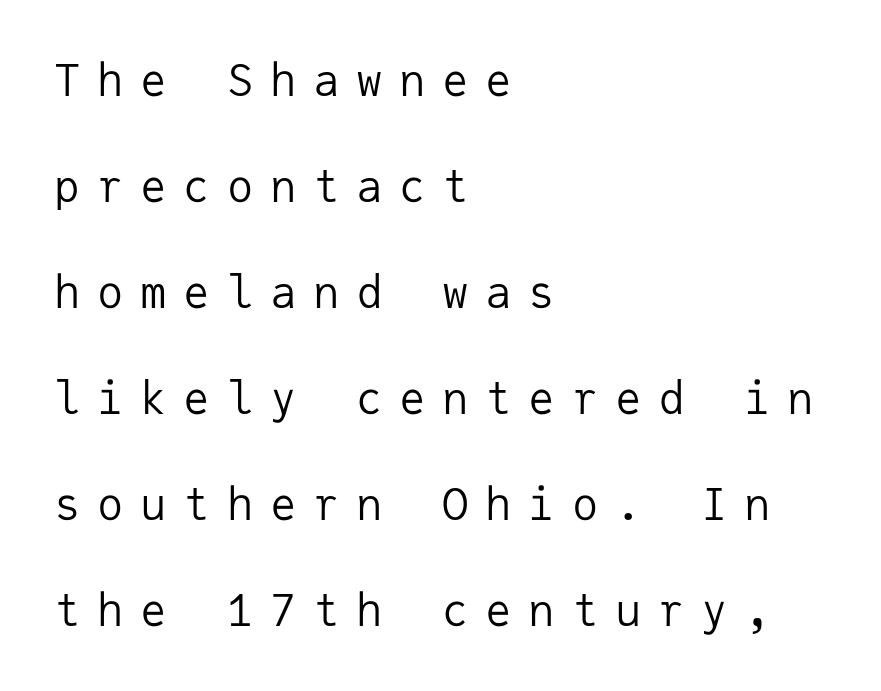
Q: Is the text bold? A: No.
Q: Is the text italic (slanted)? A: No, it is upright.
Q: Is the typeface a serif or a sans-serif typeface? A: Sans-serif.
Q: Is the text underlined? A: No.
Q: How is the paragraph aligned? A: Left-aligned.
Q: Is the spacing between letters normal or unusually wide? A: Unusually wide.
Q: Is the spacing between lines tight, normal or loose? A: Loose.
Q: Width (condensed, normal, or wide)? A: Normal.
Q: Stroke contrast? A: Low.
Q: x-height? A: Medium.
Q: Monospaced? A: Yes.
